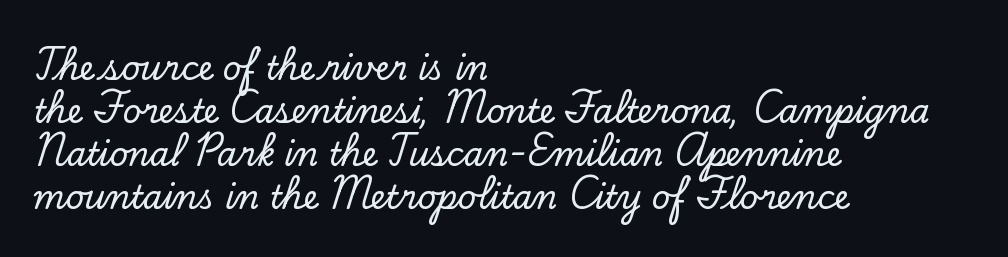
Q: Is the text italic (slanted)? A: Yes.
Q: Is the typeface a serif or a sans-serif typeface? A: Serif.
Q: Is the text underlined? A: No.
Q: How is the paragraph aligned? A: Left-aligned.
Q: Is the spacing between letters normal or unusually wide? A: Normal.
Q: Is the spacing between lines tight, normal or loose? A: Normal.
Q: Width (condensed, normal, or wide)? A: Normal.
Q: Stroke contrast? A: Low.
Q: x-height? A: Small.
Q: Monospaced? A: No.
